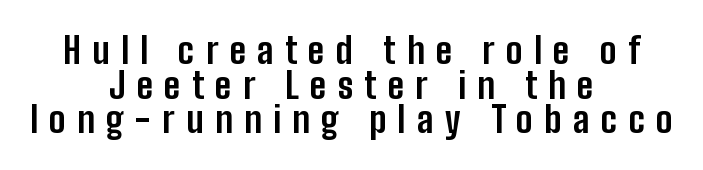
{"serif": "no", "italic": "no", "bold": "yes", "weight": "bold", "width": "condensed", "stroke_contrast": "low", "x_height": "medium", "monospaced": "no", "underline": "no", "align": "center", "line_spacing": "tight", "line_spacing_ratio": 0.96, "letter_spacing": "wide", "letter_spacing_em": 0.31, "glyph_px": 36}
